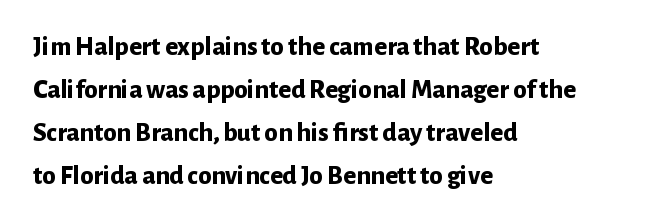
Typesetter's note: full bold, strokes at maximum text heaviness. Quick note: interline space is typical. Compared with a centered layout, this one pins lines to the left instead. Tall strokes in this sample are plumb rather than angled. The tracking reads as untouched default to a designer's eye. Has an underline been added? It has not.
